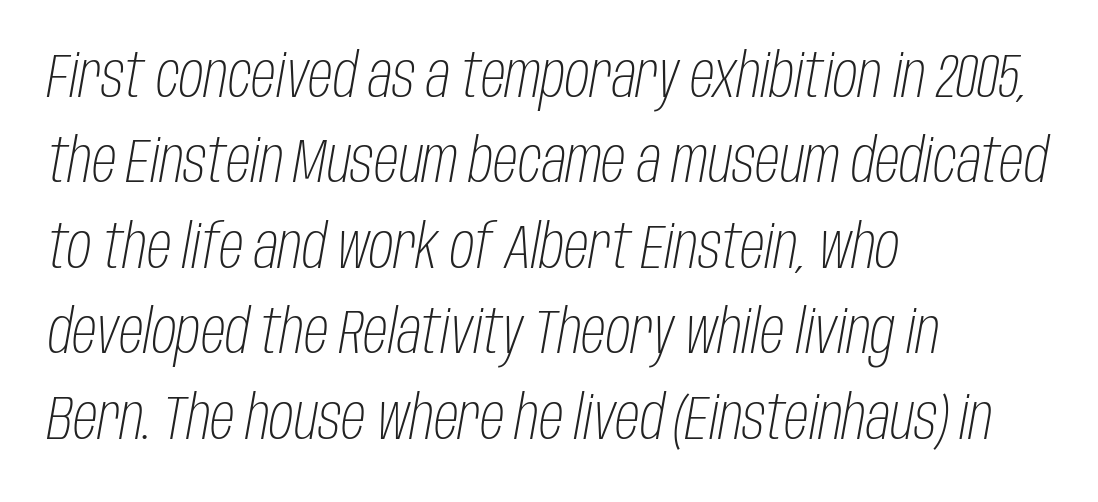
The image shows 61 px light, condensed type, italic (leaning right); set left-aligned, normal line spacing (1.4x), normal letter spacing, not underlined; low stroke contrast and a large x-height.
